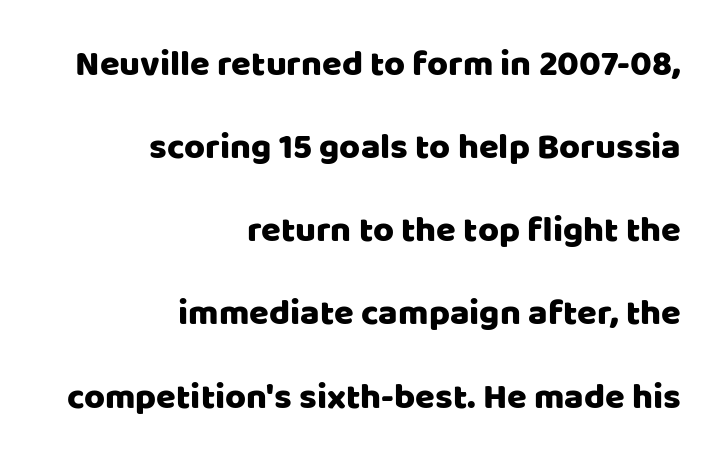
The image shows 36 px sans-serif type, upright; set right-aligned, loose line spacing (2.31x), normal letter spacing, not underlined; low stroke contrast and a large x-height.
